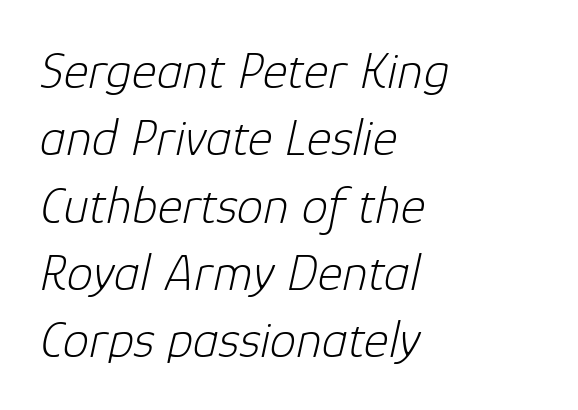
Q: Is the text bold? A: No.
Q: Is the text italic (slanted)? A: Yes, it leans right by about 12 degrees.
Q: Is the text underlined? A: No.
Q: How is the paragraph aligned? A: Left-aligned.
Q: Is the spacing between letters normal or unusually wide? A: Normal.
Q: Is the spacing between lines tight, normal or loose? A: Normal.
Q: Width (condensed, normal, or wide)? A: Normal.
Q: Stroke contrast? A: Low.
Q: x-height? A: Medium.
Q: Monospaced? A: No.
